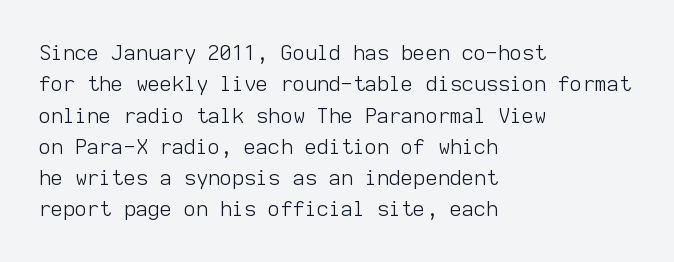
{"italic": "no", "bold": "no", "underline": "no", "align": "left", "line_spacing": "normal", "line_spacing_ratio": 1.49, "letter_spacing": "normal", "letter_spacing_em": 0.0, "glyph_px": 21}
